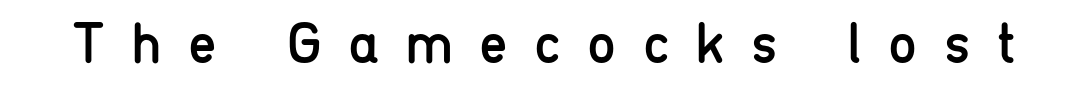
Observe the absence of serifs on each vertical stroke in this sample. Clear beneath every line of the passage. Is the letter spacing exaggerated? Yes — the characters are pushed far apart. Stems here are at most as thick as an everyday book face. The passage shown is typed in a proportional face where columns would drift. The lettering stays uniformly vertical, giving the passage a roman look.
